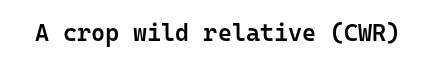
Quick note: underline off. Rendered with straight, roman letterforms. Each word holds together tightly as a unit, with standard inter-letter gaps. Slightly chunky letters — semibold, I'd say, not full bold.
